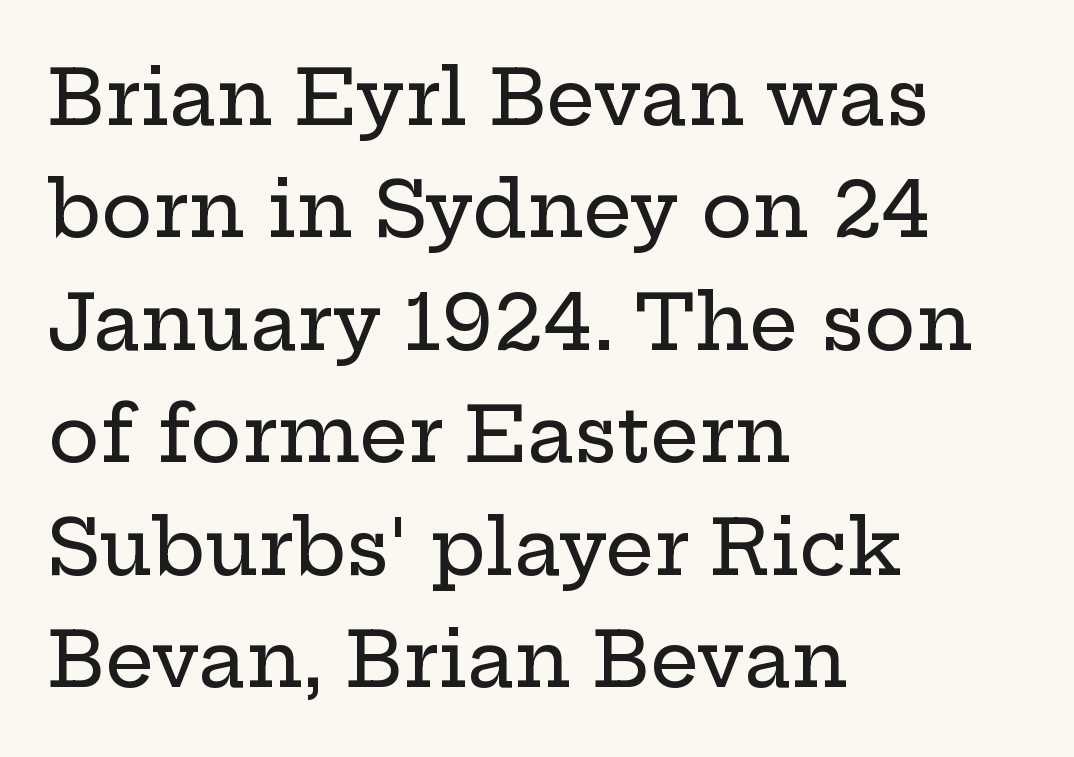
Proportional: the letters do not fall into vertical columns. Successive baselines arrive at the customary interval. The setting favours the left margin, as ordinary paragraphs usually do. How are the letters spaced? Ordinarily, with no added tracking.
